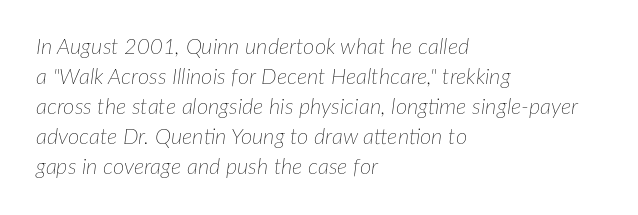
Every character sits at an angle, as italics do. No letter is thick-stroked: the sample isn't bold. Does the leading feel generous? No, just average. This rendering leaves character spacing at its baseline value.
